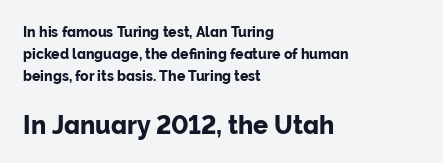
{"italic": "no", "underline": "no", "align": "left", "line_spacing": "normal", "line_spacing_ratio": 1.56, "letter_spacing": "normal", "letter_spacing_em": 0.0, "larger_block": "second", "size_ratio": 1.79, "glyph_px": 25}
